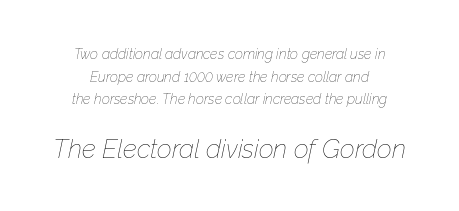
{"italic": "yes", "lean": "right", "slant_degrees": 12, "bold": "no", "underline": "no", "align": "center", "line_spacing": "normal", "line_spacing_ratio": 1.61, "letter_spacing": "normal", "letter_spacing_em": 0.0, "larger_block": "second", "size_ratio": 1.86, "glyph_px": 26}
